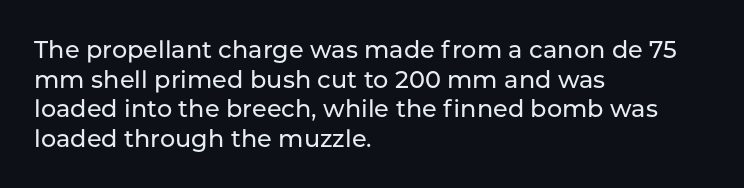
{"italic": "no", "underline": "no", "align": "left", "line_spacing_ratio": 1.23, "letter_spacing": "normal", "letter_spacing_em": 0.0, "glyph_px": 24}
